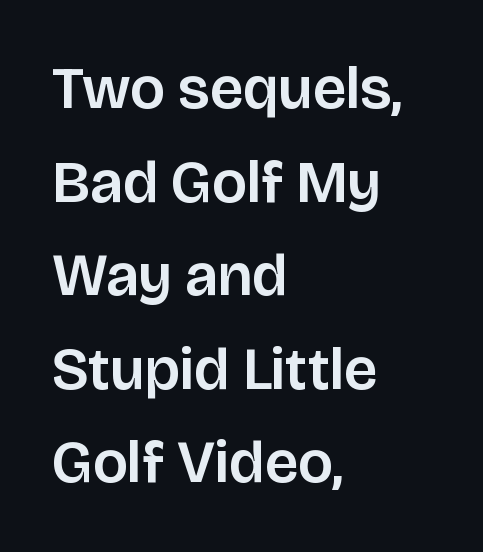
The image shows 60 px sans-serif type, upright; set left-aligned, normal line spacing (1.56x), normal letter spacing, not underlined; low stroke contrast and a large x-height.
